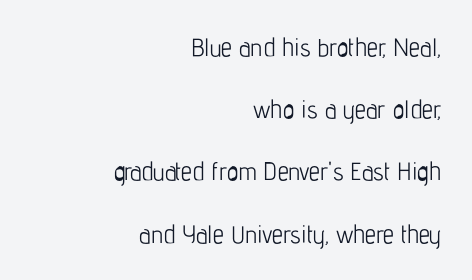
What stands out about the letter spacing? Nothing — it is the standard amount. The space directly below the letters is spotless. The compositor pushed each line to the right boundary. This is not heavy type; no bold has been used.
